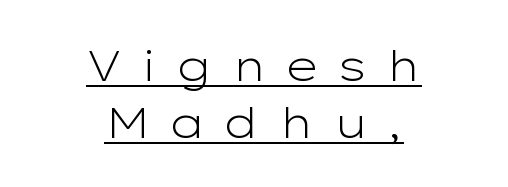
Italic: no, the glyphs are upright roman. Tracking value appears strongly positive — letters spread wide. The lines in this sample share a center point and differ in where they start and stop. The face used here is proportionally spaced, like ordinary book or web type. Counters stay open thanks to moderate or lighter strokes. Successive baselines arrive at the customary interval.
